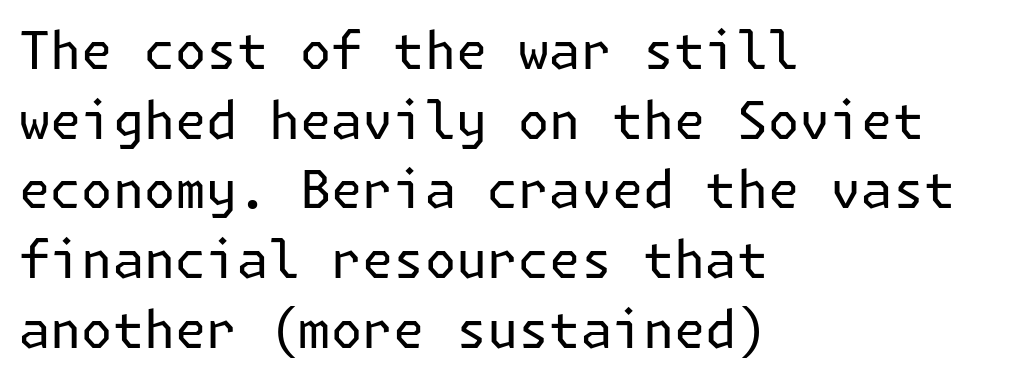
{"serif": "no", "italic": "no", "bold": "no", "weight": "regular", "width": "normal", "stroke_contrast": "low", "x_height": "medium", "underline": "no", "align": "left", "line_spacing": "normal", "line_spacing_ratio": 1.34, "letter_spacing": "normal", "letter_spacing_em": 0.0, "glyph_px": 52}
